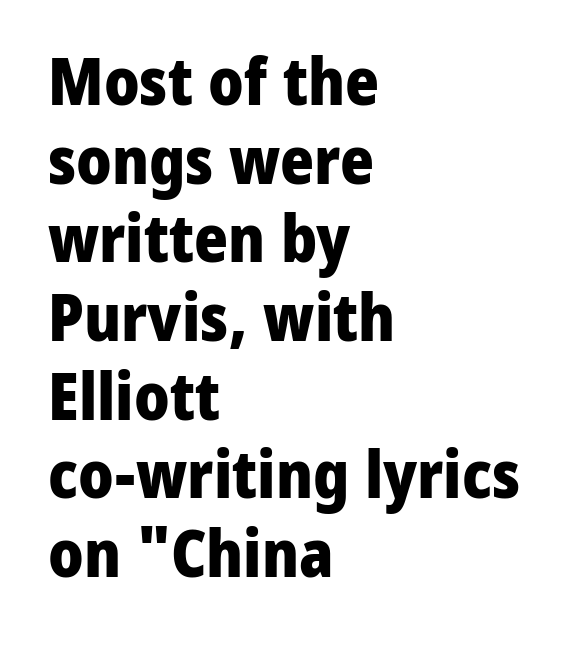
{"serif": "no", "italic": "no", "bold": "yes", "weight": "heavy", "width": "normal", "stroke_contrast": "low", "x_height": "medium", "monospaced": "no", "underline": "no", "align": "left", "line_spacing_ratio": 1.21, "letter_spacing": "normal", "letter_spacing_em": 0.0, "glyph_px": 65}
